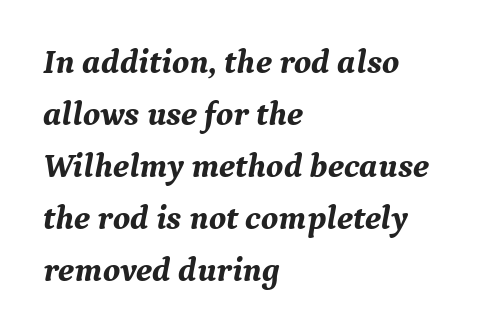
Each letter's strokes conclude with small projecting serifs. The rendering anchors every line to the left-hand side. Compared with typical paragraphs, the rows here are spaced about the same. Each letter keeps its own natural width here, so spacing adapts to shape.
